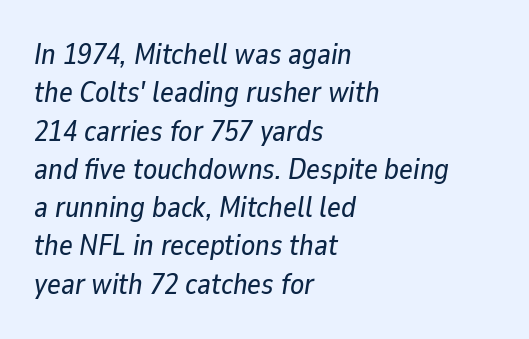
The image shows 29 px text type, italic (leaning right); set left-aligned, normal line spacing (1.32x), normal letter spacing, not underlined; low stroke contrast and a medium x-height.
